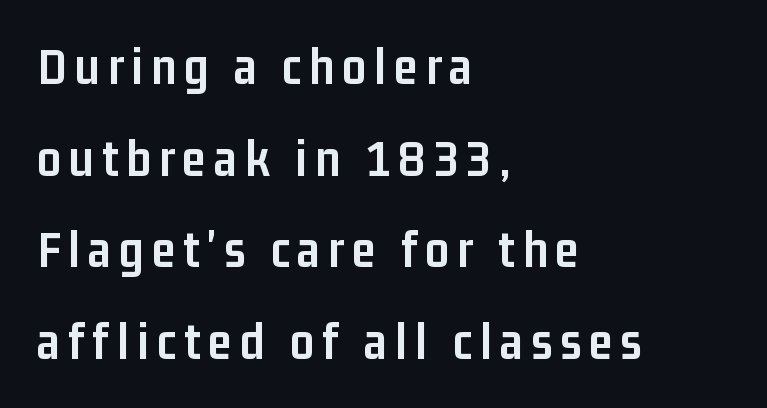
{"serif": "no", "italic": "no", "bold": "yes", "weight": "semibold", "width": "condensed", "stroke_contrast": "low", "x_height": "medium", "monospaced": "no", "underline": "no", "align": "left", "line_spacing_ratio": 1.73, "glyph_px": 53}
